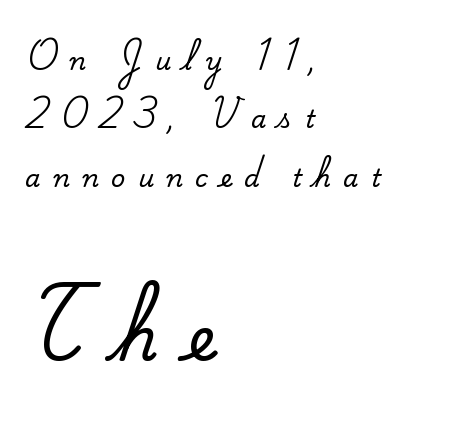
{"serif": "yes", "width": "normal", "stroke_contrast": "medium", "x_height": "small", "monospaced": "no", "underline": "no", "align": "left", "line_spacing": "loose", "line_spacing_ratio": 2.34, "letter_spacing": "wide", "letter_spacing_em": 0.49, "larger_block": "second", "size_ratio": 2.48, "glyph_px": 62}
